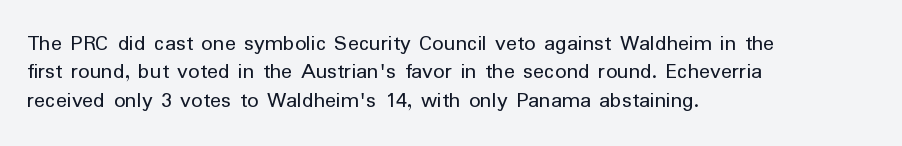
Q: Is the text bold? A: No.
Q: Is the text italic (slanted)? A: No, it is upright.
Q: Is the text underlined? A: No.
Q: How is the paragraph aligned? A: Left-aligned.
Q: Is the spacing between letters normal or unusually wide? A: Normal.
